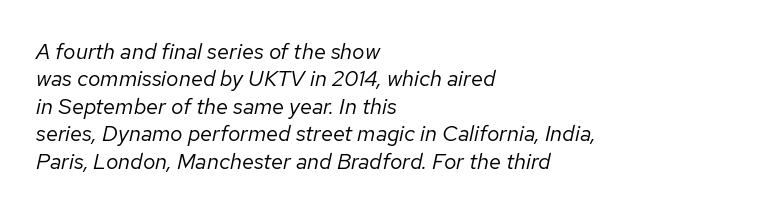
{"italic": "yes", "lean": "right", "slant_degrees": 12, "bold": "no", "underline": "no", "align": "left", "line_spacing": "normal", "line_spacing_ratio": 1.25, "letter_spacing": "normal", "letter_spacing_em": 0.0, "glyph_px": 22}
